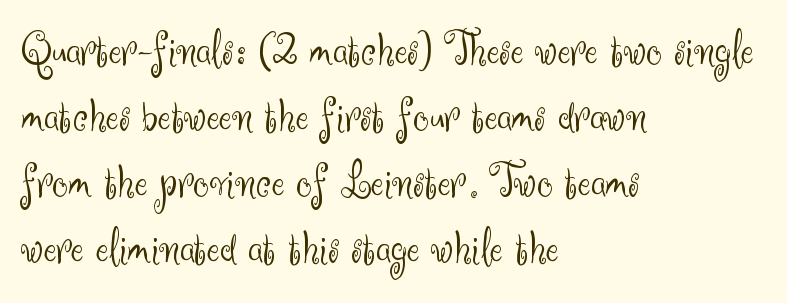
The image shows 49 px light sans-serif type, upright; set left-aligned, normal line spacing (1.35x), normal letter spacing, not underlined; medium stroke contrast and a small x-height.
